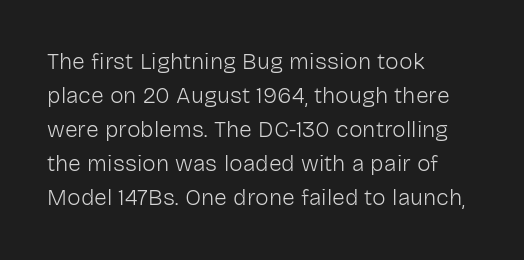
{"italic": "no", "bold": "no", "underline": "no", "align": "left", "line_spacing": "normal", "line_spacing_ratio": 1.48, "letter_spacing": "normal", "letter_spacing_em": 0.0, "glyph_px": 23}
